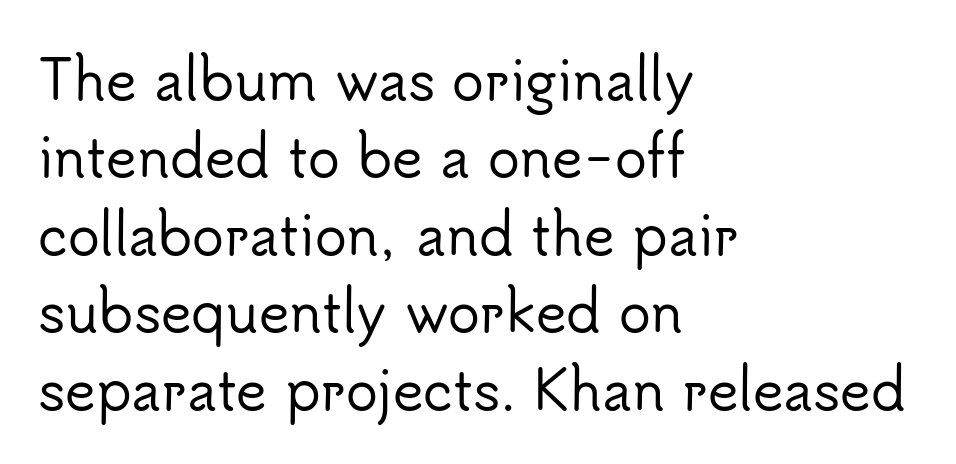
Q: Is the text italic (slanted)? A: No, it is upright.
Q: Is the typeface a serif or a sans-serif typeface? A: Sans-serif.
Q: Is the text underlined? A: No.
Q: How is the paragraph aligned? A: Left-aligned.
Q: Is the spacing between letters normal or unusually wide? A: Normal.
Q: Is the spacing between lines tight, normal or loose? A: Normal.
Q: Width (condensed, normal, or wide)? A: Normal.
Q: Stroke contrast? A: Low.
Q: x-height? A: Small.
Q: Monospaced? A: No.
